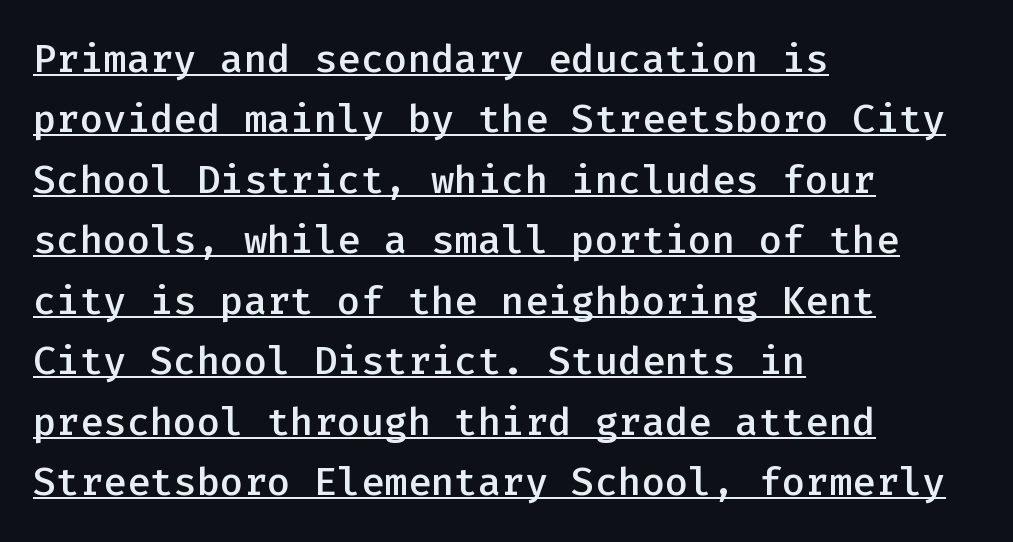
Q: Is the text bold? A: Semi-bold.
Q: Is the text italic (slanted)? A: No, it is upright.
Q: Is the typeface a serif or a sans-serif typeface? A: Sans-serif.
Q: Is the text underlined? A: Yes.
Q: How is the paragraph aligned? A: Left-aligned.
Q: Is the spacing between letters normal or unusually wide? A: Normal.
Q: Is the spacing between lines tight, normal or loose? A: Normal.
Q: Width (condensed, normal, or wide)? A: Normal.
Q: Stroke contrast? A: Low.
Q: x-height? A: Medium.
Q: Monospaced? A: Yes.
